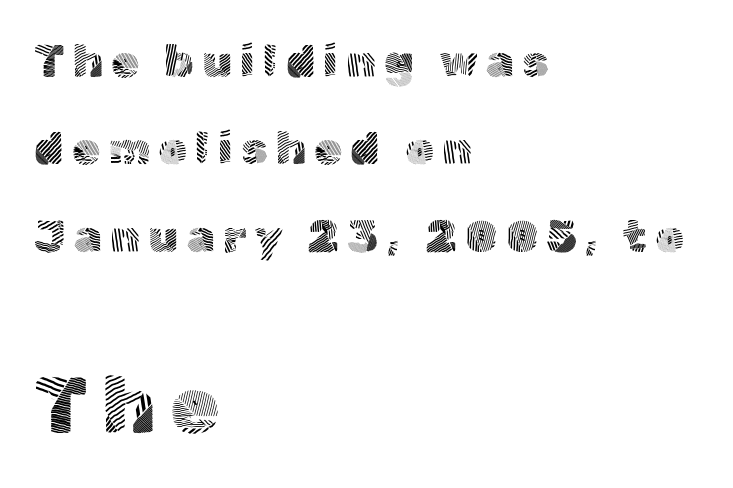
Only glyphs here, with clear space below each row. Posture: upright roman. Regarding leading, the lines here are spaced well apart. Weight: in the light-to-regular range. Do the characters align in a grid? No, the font is proportional.
